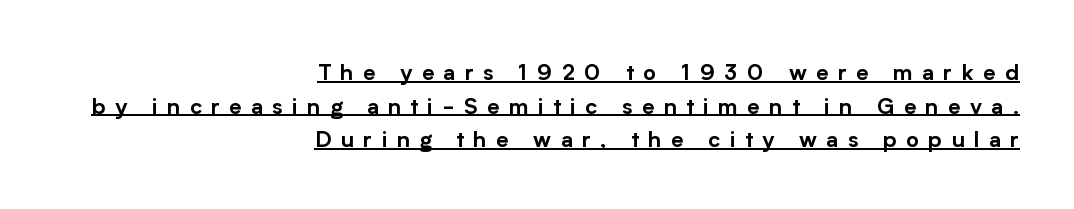
A rule runs beneath these lines of type. Rendered with straight, roman letterforms. This sample uses expanded letter spacing, leaving extra air between glyphs. The paragraph has a hard right edge and a soft left edge. One glance says typical: line gaps are just what's usual.
